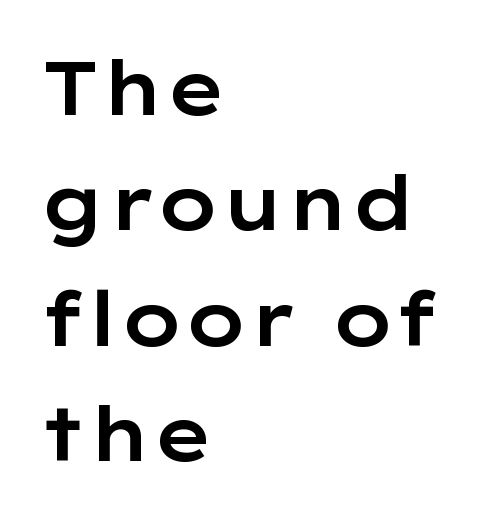
Letter spacing: default. Character widths vary here, with narrow letters taking less room than wide ones. Classification — sans serif. Leading matches the norm, producing a regular column. Words float on clear page, feet unadorned.
